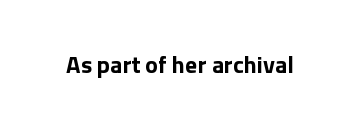
Q: Is the text bold? A: Yes.
Q: Is the text italic (slanted)? A: No, it is upright.
Q: Is the text underlined? A: No.
Q: Is the spacing between letters normal or unusually wide? A: Normal.
